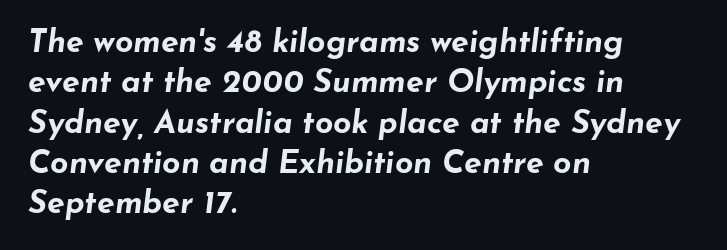
The image shows 32 px bold, wide type, italic (leaning right); set left-aligned, normal line spacing (1.26x), normal letter spacing, not underlined; low stroke contrast and a small x-height.
